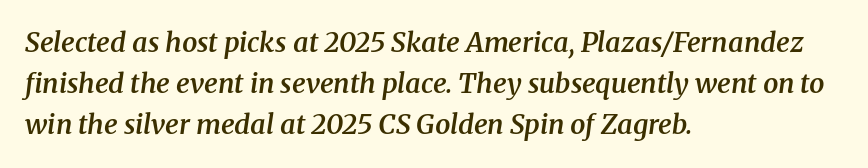
The image shows 27 px text type, italic (leaning right); set left-aligned, normal line spacing (1.52x), normal letter spacing, not underlined.
